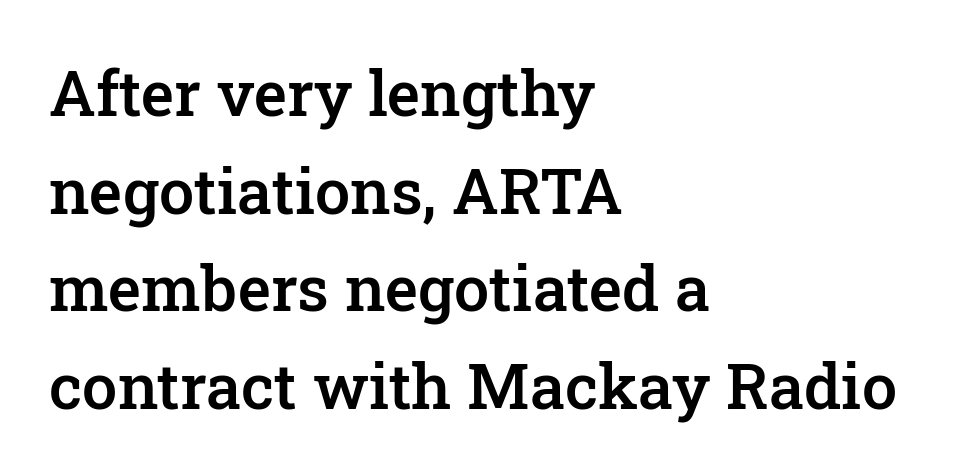
The image shows 63 px semibold serif type, upright; set left-aligned, normal line spacing (1.55x), normal letter spacing, not underlined; low stroke contrast and a medium x-height.
